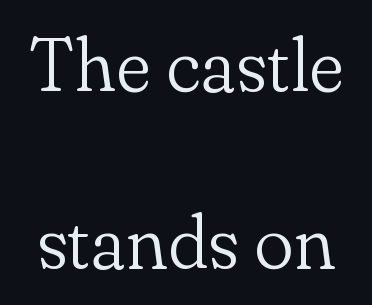
Q: Is the text bold? A: No.
Q: Is the text italic (slanted)? A: No, it is upright.
Q: Is the typeface a serif or a sans-serif typeface? A: Serif.
Q: Is the text underlined? A: No.
Q: Is the spacing between letters normal or unusually wide? A: Normal.
Q: Is the spacing between lines tight, normal or loose? A: Loose.
Q: Width (condensed, normal, or wide)? A: Normal.
Q: Stroke contrast? A: Low.
Q: x-height? A: Small.
Q: Monospaced? A: No.
